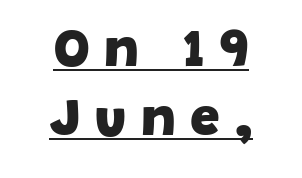
{"serif": "no", "bold": "yes", "weight": "heavy", "width": "normal", "stroke_contrast": "low", "x_height": "large", "monospaced": "no", "underline": "yes", "align": "center", "line_spacing": "normal", "line_spacing_ratio": 1.31, "letter_spacing": "wide", "letter_spacing_em": 0.27, "glyph_px": 53}
